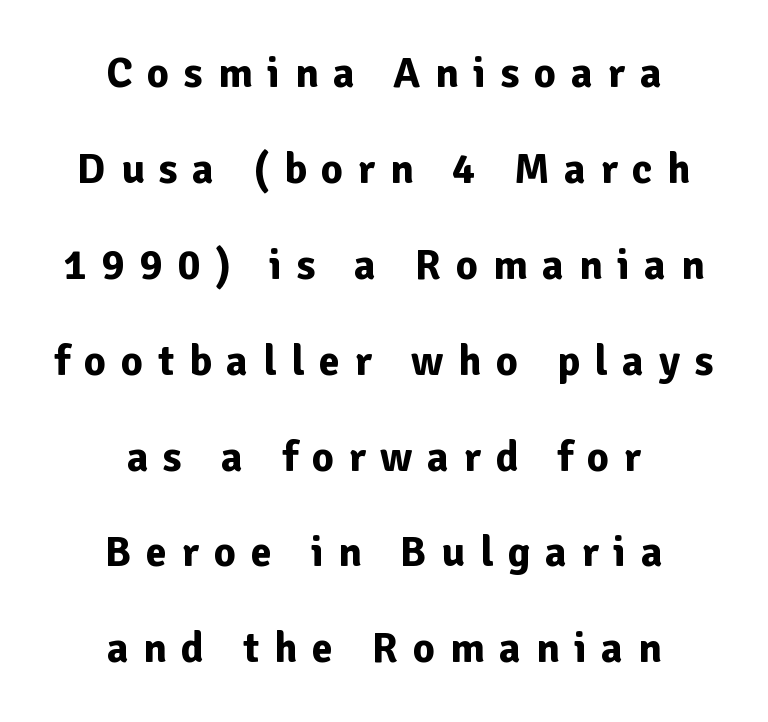
The image shows 43 px bold sans-serif type, upright; set centered, loose line spacing (2.23x), unusually wide letter spacing (+0.34 em), not underlined; low stroke contrast and a medium x-height.
